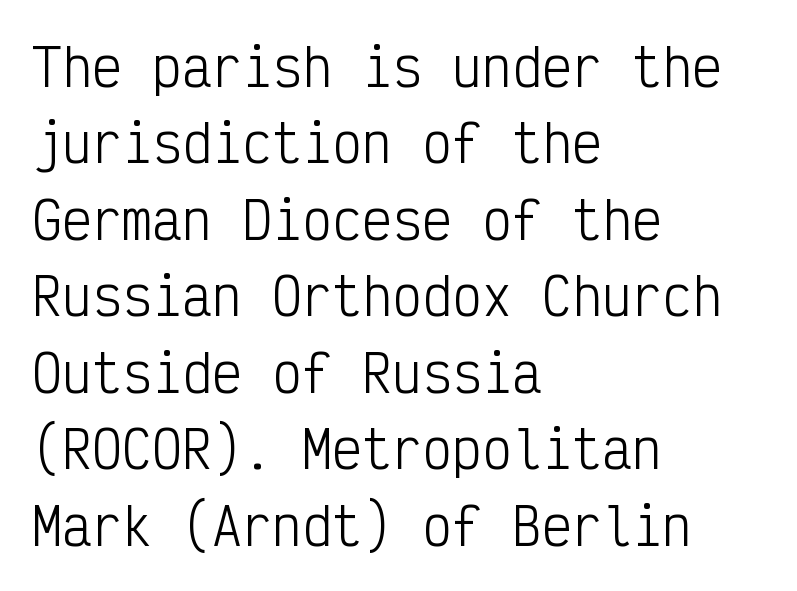
This sample uses plain, unmodified letter spacing. Left-aligned paragraph, ragged on the right. The string is rendered with underlining switched off. Is this a sans? Yes — the strokes have no serifs.
